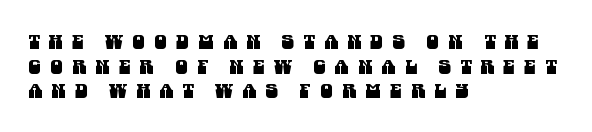
All the whitespace from short lines collects on the right. The specimen omits any rule beneath the text block's lines. The horizontal fit of the characters is loose and conspicuously gappy.
